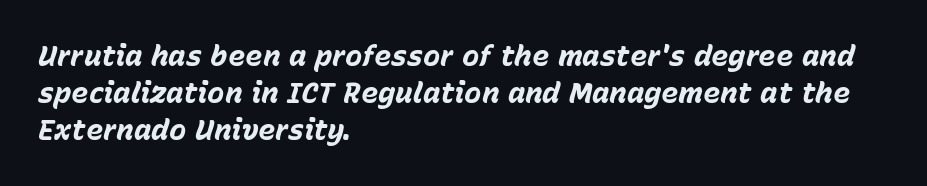
The image shows 29 px bold type, italic (leaning right); set left-aligned, normal line spacing (1.27x), normal letter spacing, not underlined; low stroke contrast and a medium x-height.
